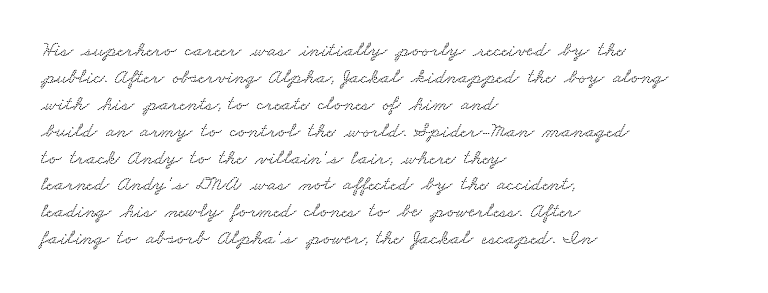
{"underline": "no", "align": "left", "line_spacing": "normal", "line_spacing_ratio": 1.28, "letter_spacing": "normal", "letter_spacing_em": 0.0, "glyph_px": 21}
